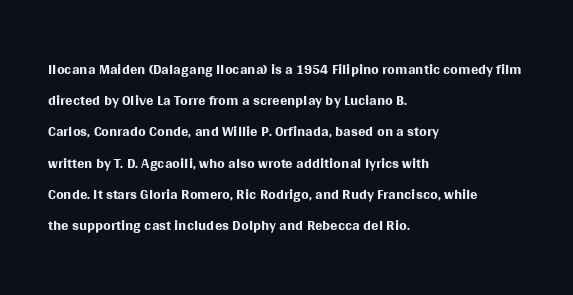
Every row of glyphs begins at an identical x-position on the left. The typesetting does not lean heavy: it is not bold. One glance says typical: line gaps are just what's usual. Underlining? Definitely not there.
